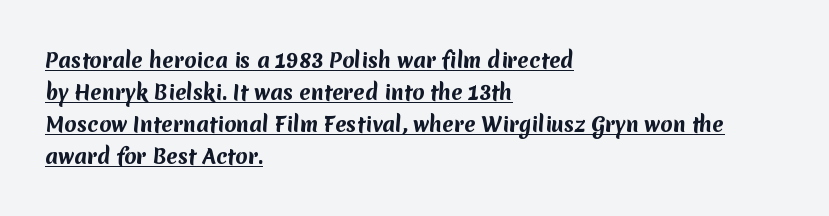
The image shows 20 px bold type; set left-aligned, normal line spacing (1.6x), normal letter spacing, underlined.
